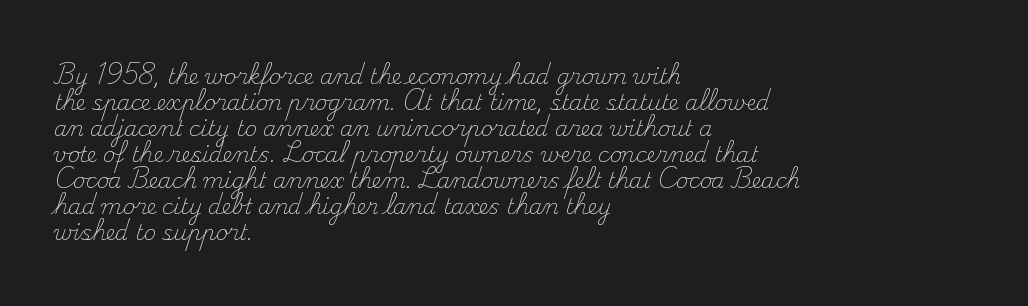
The image shows 21 px text type; set left-aligned, line spacing 1.24x, normal letter spacing, not underlined.
